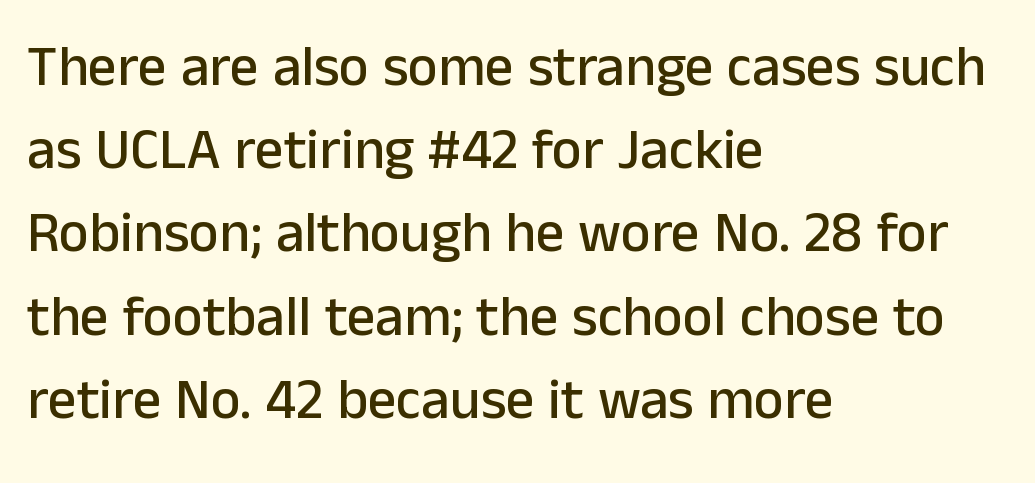
Q: Is the text italic (slanted)? A: No, it is upright.
Q: Is the typeface a serif or a sans-serif typeface? A: Sans-serif.
Q: Is the text underlined? A: No.
Q: How is the paragraph aligned? A: Left-aligned.
Q: Is the spacing between letters normal or unusually wide? A: Normal.
Q: Is the spacing between lines tight, normal or loose? A: Normal.
Q: Width (condensed, normal, or wide)? A: Normal.
Q: Stroke contrast? A: Low.
Q: x-height? A: Medium.
Q: Monospaced? A: No.
